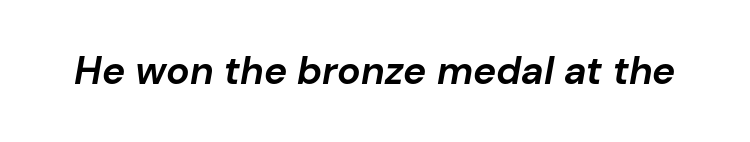
The image shows 39 px bold type, italic (leaning right); set normal letter spacing, not underlined; low stroke contrast and a medium x-height.
